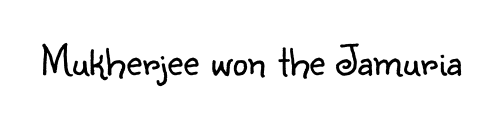
Q: Is the text bold? A: No.
Q: Is the text italic (slanted)? A: No, it is upright.
Q: Is the typeface a serif or a sans-serif typeface? A: Sans-serif.
Q: Is the text underlined? A: No.
Q: Is the spacing between letters normal or unusually wide? A: Normal.
Q: Width (condensed, normal, or wide)? A: Normal.
Q: Stroke contrast? A: Low.
Q: x-height? A: Small.
Q: Monospaced? A: No.
